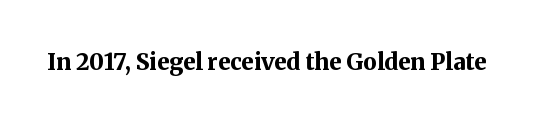
Notice how thick the strokes are: this is what a full bold looks like. In terms of letterspacing, this is plain default setting. The specimen omits any rule beneath the text block's lines. The lettering stays uniformly vertical, giving the passage a roman look.
